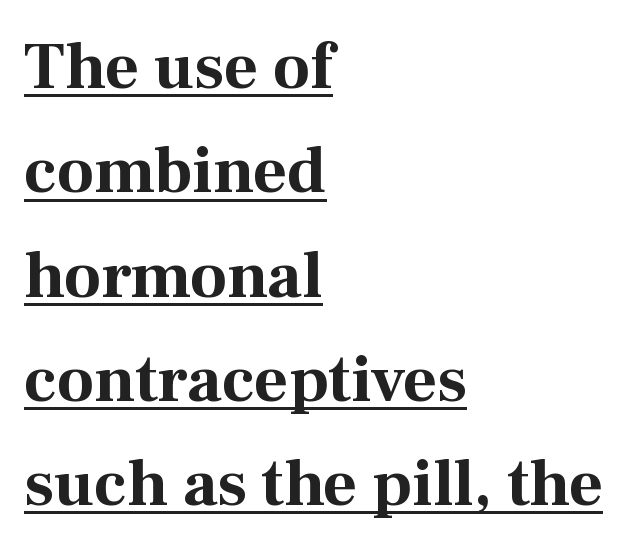
The rendered words wear a rule along their underside. Notice how the passage keeps a crisp vertical edge on the left only. Set as a true bold cut, around the 700 mark. Inter-character spacing is left at the font's built-in metrics. You can tell it's not italic because the verticals are truly vertical.
